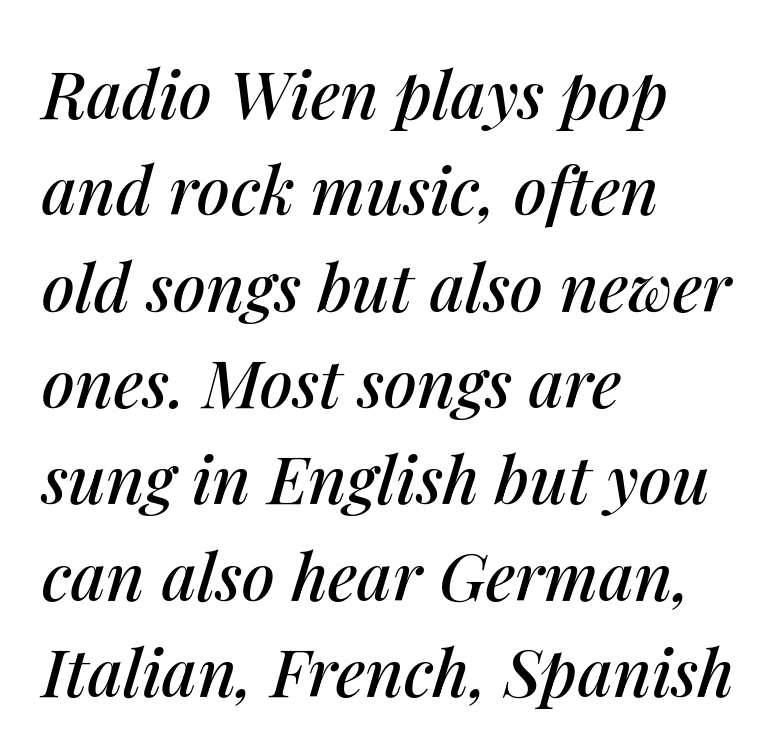
{"italic": "yes", "lean": "right", "slant_degrees": 14, "width": "normal", "stroke_contrast": "medium", "x_height": "medium", "monospaced": "no", "underline": "no", "align": "left", "line_spacing": "normal", "line_spacing_ratio": 1.46, "letter_spacing": "normal", "letter_spacing_em": 0.0, "glyph_px": 66}
